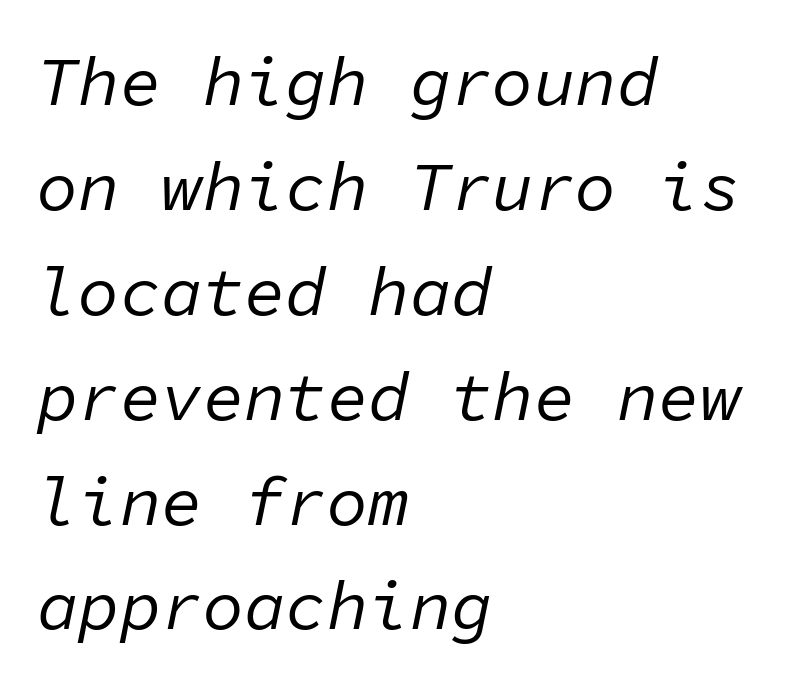
{"italic": "yes", "lean": "right", "slant_degrees": 11, "bold": "no", "weight": "regular", "width": "normal", "stroke_contrast": "low", "x_height": "medium", "monospaced": "yes", "underline": "no", "align": "left", "line_spacing": "normal", "line_spacing_ratio": 1.52, "letter_spacing": "normal", "letter_spacing_em": 0.0, "glyph_px": 69}
